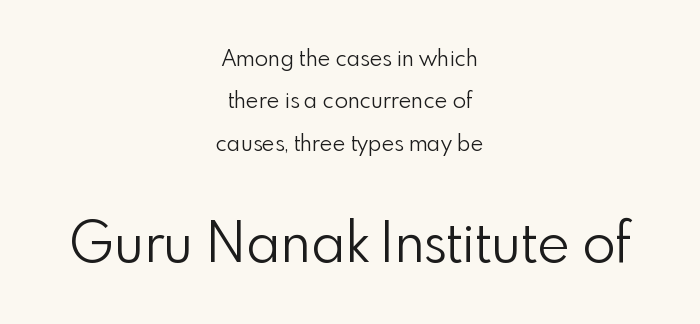
Q: Is the text bold? A: No.
Q: Is the text italic (slanted)? A: No, it is upright.
Q: Is the typeface a serif or a sans-serif typeface? A: Sans-serif.
Q: Is the text underlined? A: No.
Q: How is the paragraph aligned? A: Centered.
Q: Is the spacing between letters normal or unusually wide? A: Normal.
Q: Is the spacing between lines tight, normal or loose? A: Loose.
Q: Which block of text is set in a larger size, the first (top) or the second (bottom)? A: The second (bottom) one.
Q: Width (condensed, normal, or wide)? A: Normal.
Q: x-height? A: Small.
Q: Monospaced? A: No.
